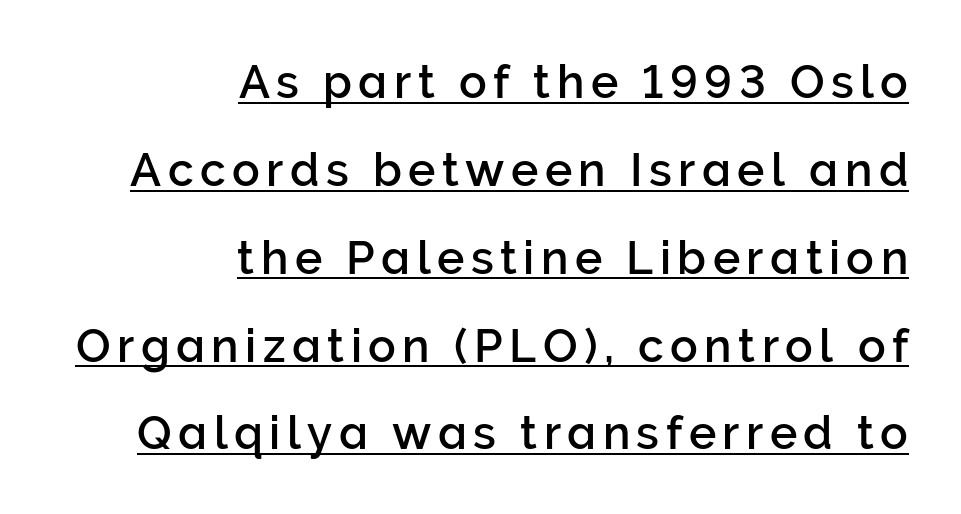
The image shows 46 px sans-serif type, upright; set right-aligned, loose line spacing (1.91x), underlined; low stroke contrast and a medium x-height.
